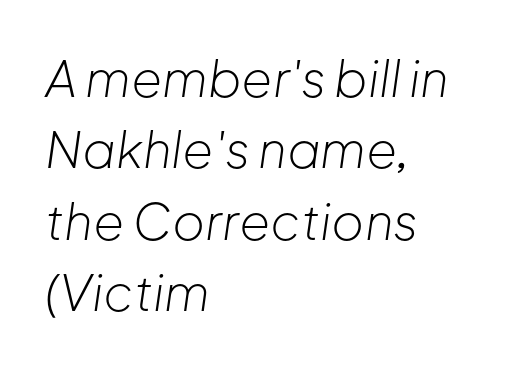
Q: Is the text bold? A: No.
Q: Is the text italic (slanted)? A: Yes, it leans right by about 8 degrees.
Q: Is the text underlined? A: No.
Q: How is the paragraph aligned? A: Left-aligned.
Q: Is the spacing between letters normal or unusually wide? A: Normal.
Q: Is the spacing between lines tight, normal or loose? A: Normal.
Q: Width (condensed, normal, or wide)? A: Normal.
Q: Stroke contrast? A: Low.
Q: x-height? A: Medium.
Q: Monospaced? A: No.
